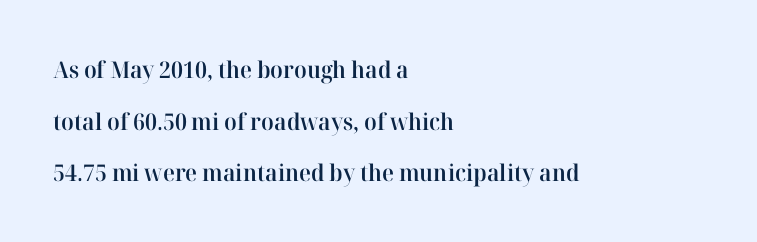
Q: Is the text bold? A: Semi-bold.
Q: Is the text italic (slanted)? A: No, it is upright.
Q: Is the text underlined? A: No.
Q: How is the paragraph aligned? A: Left-aligned.
Q: Is the spacing between letters normal or unusually wide? A: Normal.
Q: Is the spacing between lines tight, normal or loose? A: Loose.
